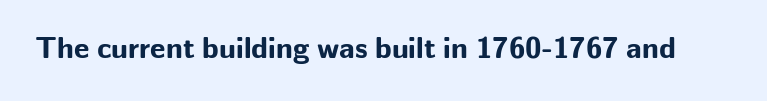
{"serif": "no", "italic": "no", "bold": "yes", "weight": "bold", "width": "normal", "stroke_contrast": "low", "x_height": "medium", "monospaced": "no", "underline": "no", "letter_spacing": "normal", "letter_spacing_em": 0.0, "glyph_px": 30}
